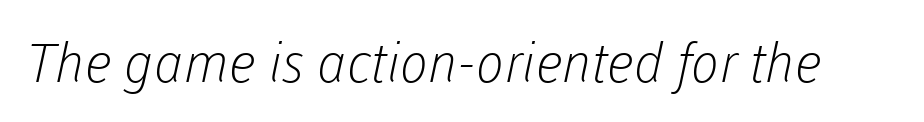
The image shows 54 px light sans-serif type; set normal letter spacing, not underlined; low stroke contrast and a medium x-height.
